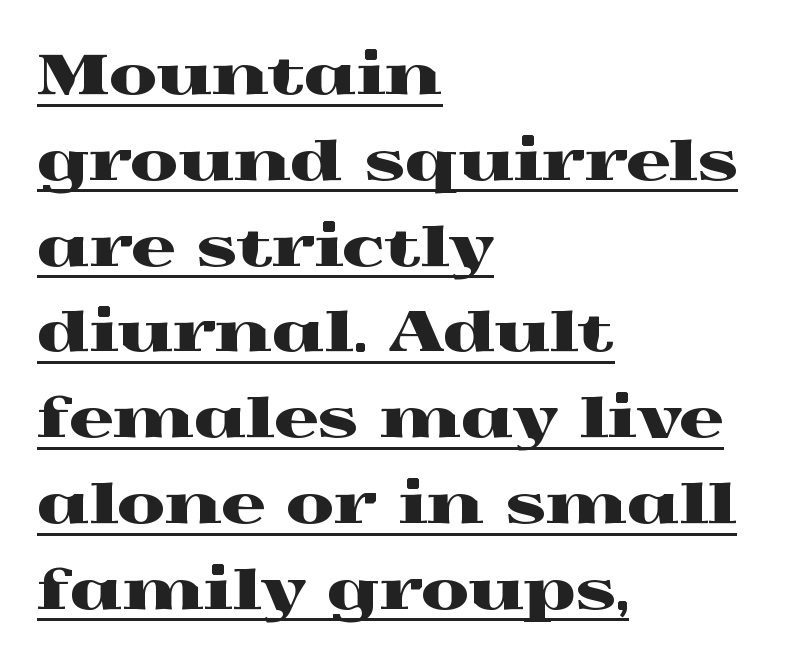
The image shows 55 px wide serif type, upright; set left-aligned, normal line spacing (1.56x), normal letter spacing, underlined; a medium x-height.
